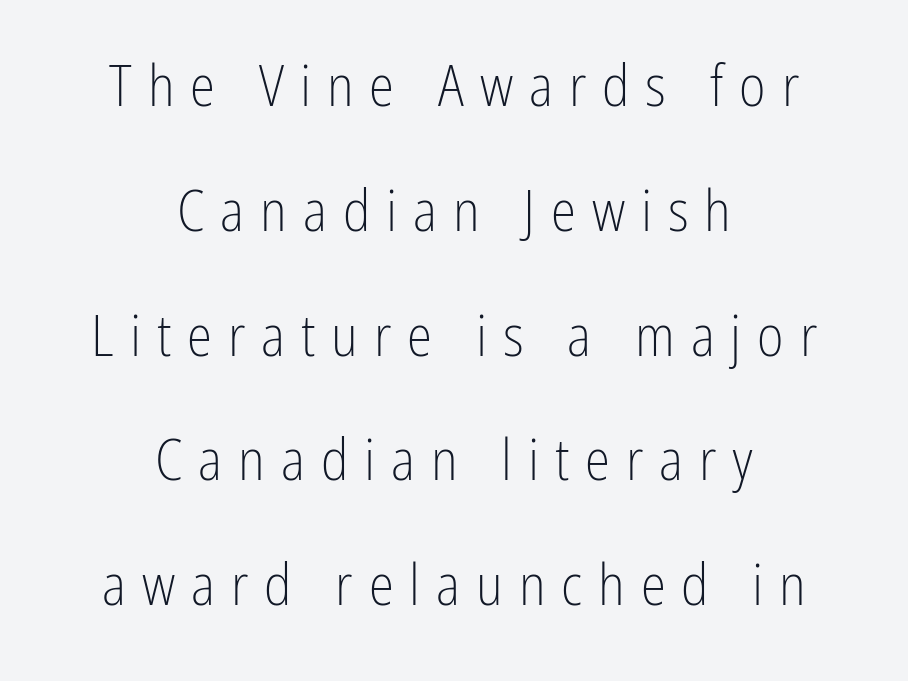
The passage shown is typed in a proportional face where columns would drift. One-word summary of the alignment: center. Underlining? Definitely not there. In terms of posture, this sample is upright. Loosely led — the rows are spread out. No heavy texture on the line: the type isn't bold.
